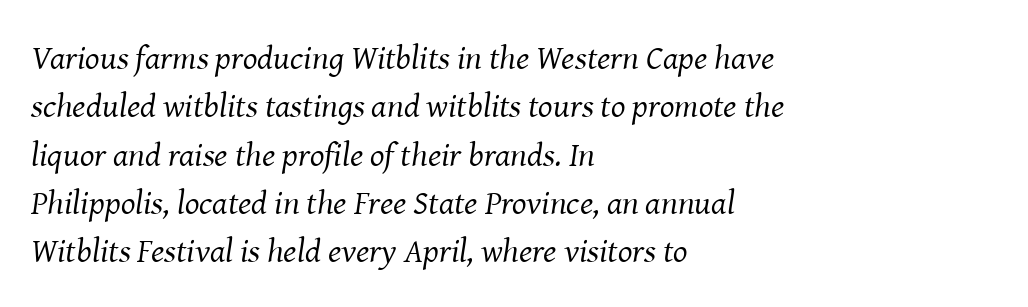
{"serif": "yes", "italic": "yes", "lean": "right", "slant_degrees": 8, "bold": "no", "weight": "regular", "width": "normal", "stroke_contrast": "medium", "x_height": "medium", "monospaced": "no", "underline": "no", "align": "left", "line_spacing": "normal", "line_spacing_ratio": 1.42, "letter_spacing": "normal", "letter_spacing_em": 0.0, "glyph_px": 34}
